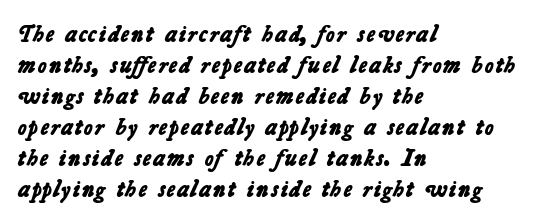
The image shows 24 px bold type; set left-aligned, normal line spacing (1.29x), normal letter spacing, not underlined.
